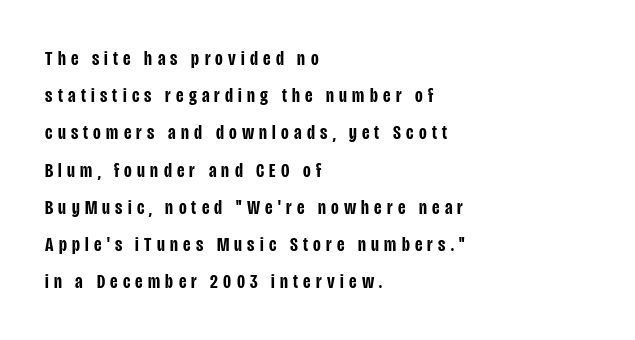
A semibold gives these letters moderate extra thickness, short of bold. This rendering features lettering with no underline. Compared with typical body copy, the letter spacing here is much looser. Quick note: not italic, upright. The paragraph has a hard left edge and a soft right edge.
